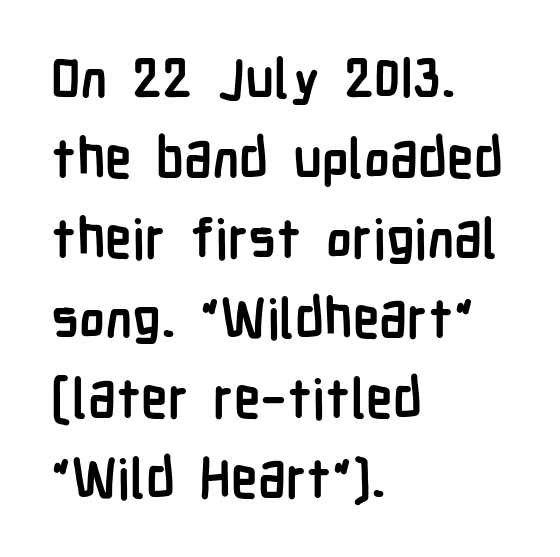
The image shows 54 px semibold, condensed sans-serif type, upright; set left-aligned, normal line spacing (1.48x), normal letter spacing, not underlined; low stroke contrast and a medium x-height.
